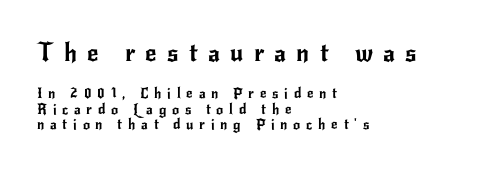
The image shows 25 px text type, upright; set left-aligned, tight line spacing (1.09x), unusually wide letter spacing (+0.41 em), not underlined; the first (top) block is 1.79x larger.
